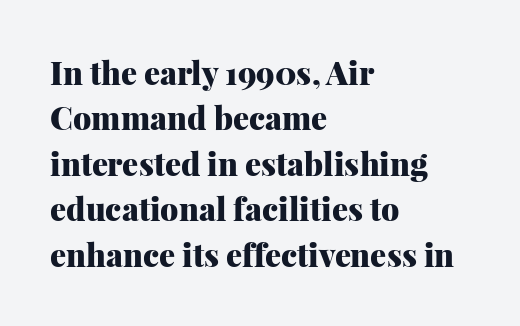
The image shows 32 px heavy serif type, upright; set left-aligned, normal line spacing (1.42x), normal letter spacing, not underlined; medium stroke contrast and a medium x-height.
